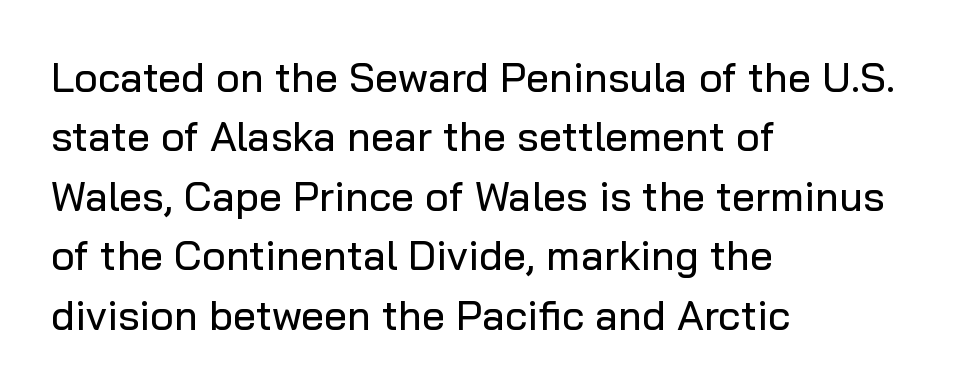
Reading down the block, your eye returns to a fixed left position each line. Proportional: the letters do not fall into vertical columns. The passage shown is typeset with a sans-serif family. Whoever set this chose a conventional vertical rhythm. Rule under the text: the space is simply empty.
